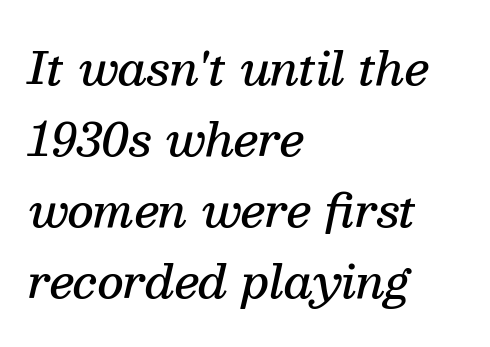
{"serif": "yes", "italic": "yes", "lean": "right", "slant_degrees": 13, "bold": "semi", "weight": "semibold", "width": "normal", "stroke_contrast": "medium", "x_height": "medium", "monospaced": "no", "underline": "no", "align": "left", "line_spacing": "normal", "line_spacing_ratio": 1.58, "letter_spacing": "normal", "letter_spacing_em": 0.0, "glyph_px": 45}
